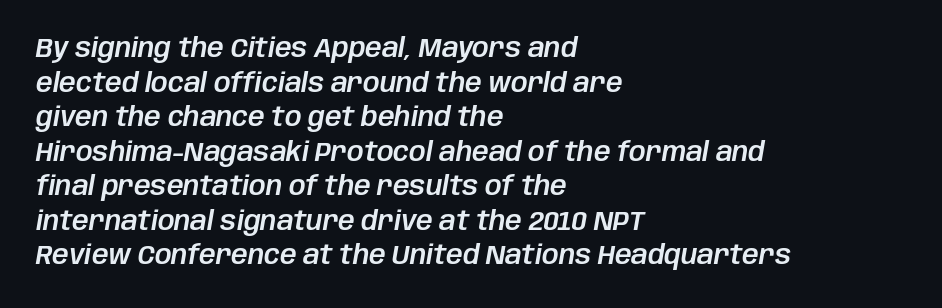
Q: Is the text italic (slanted)? A: Yes, it leans right by about 10 degrees.
Q: Is the text underlined? A: No.
Q: How is the paragraph aligned? A: Left-aligned.
Q: Is the spacing between letters normal or unusually wide? A: Normal.
Q: Is the spacing between lines tight, normal or loose? A: Normal.
